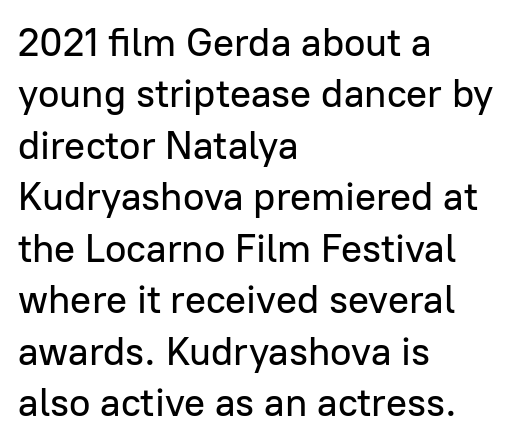
{"serif": "no", "italic": "no", "width": "normal", "stroke_contrast": "low", "x_height": "medium", "monospaced": "no", "underline": "no", "align": "left", "line_spacing": "normal", "line_spacing_ratio": 1.32, "letter_spacing": "normal", "letter_spacing_em": 0.0, "glyph_px": 39}
